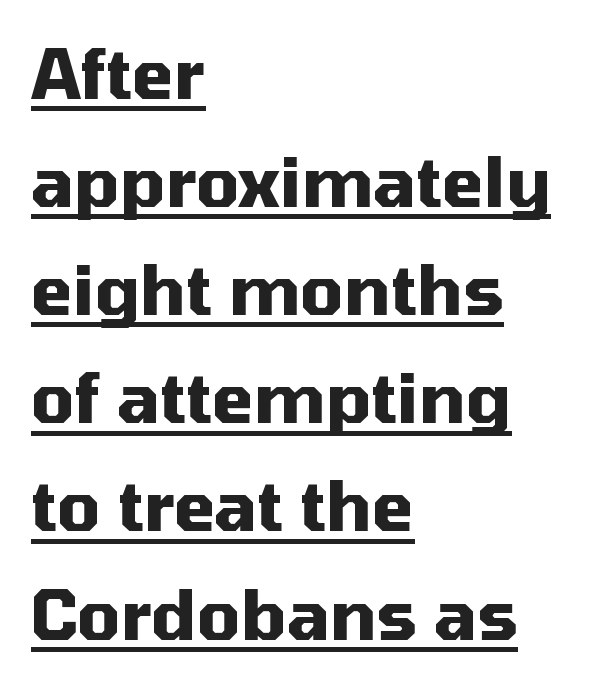
{"serif": "no", "italic": "no", "bold": "yes", "weight": "heavy", "width": "normal", "stroke_contrast": "medium", "x_height": "medium", "monospaced": "no", "underline": "yes", "align": "left", "line_spacing": "normal", "line_spacing_ratio": 1.59, "letter_spacing": "normal", "letter_spacing_em": 0.0, "glyph_px": 68}
